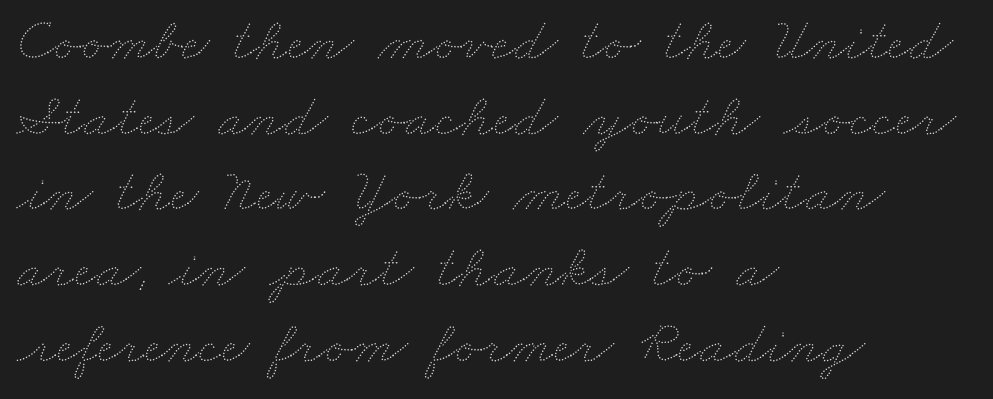
The paragraph has a hard left edge and a soft right edge. The foot of each line stays bare and open. You could not count columns in this text — the font is proportionally spaced. A light-to-regular cut is what we see here.
